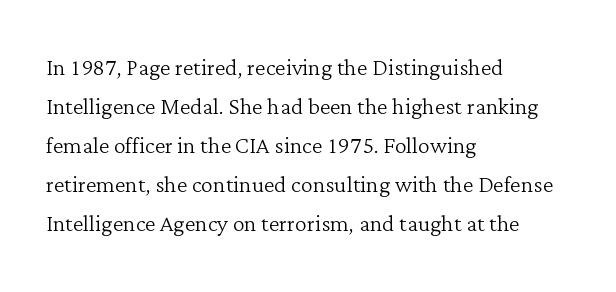
Q: Is the text bold? A: No.
Q: Is the text italic (slanted)? A: No, it is upright.
Q: Is the typeface a serif or a sans-serif typeface? A: Serif.
Q: Is the text underlined? A: No.
Q: How is the paragraph aligned? A: Left-aligned.
Q: Is the spacing between letters normal or unusually wide? A: Normal.
Q: Is the spacing between lines tight, normal or loose? A: Normal.
Q: Width (condensed, normal, or wide)? A: Normal.
Q: Stroke contrast? A: Low.
Q: x-height? A: Medium.
Q: Monospaced? A: No.
